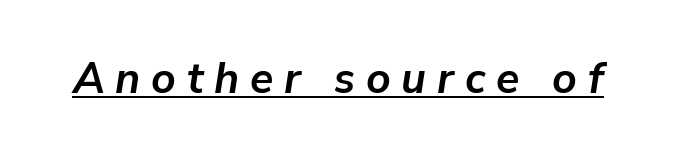
{"italic": "yes", "lean": "right", "slant_degrees": 9, "bold": "yes", "weight": "semibold", "width": "normal", "stroke_contrast": "low", "x_height": "medium", "monospaced": "no", "underline": "yes", "letter_spacing": "wide", "letter_spacing_em": 0.25, "glyph_px": 43}
